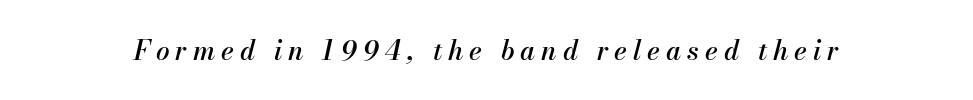
Q: Is the text italic (slanted)? A: Yes, it leans right by about 13 degrees.
Q: Is the text underlined? A: No.
Q: Is the spacing between letters normal or unusually wide? A: Unusually wide.
